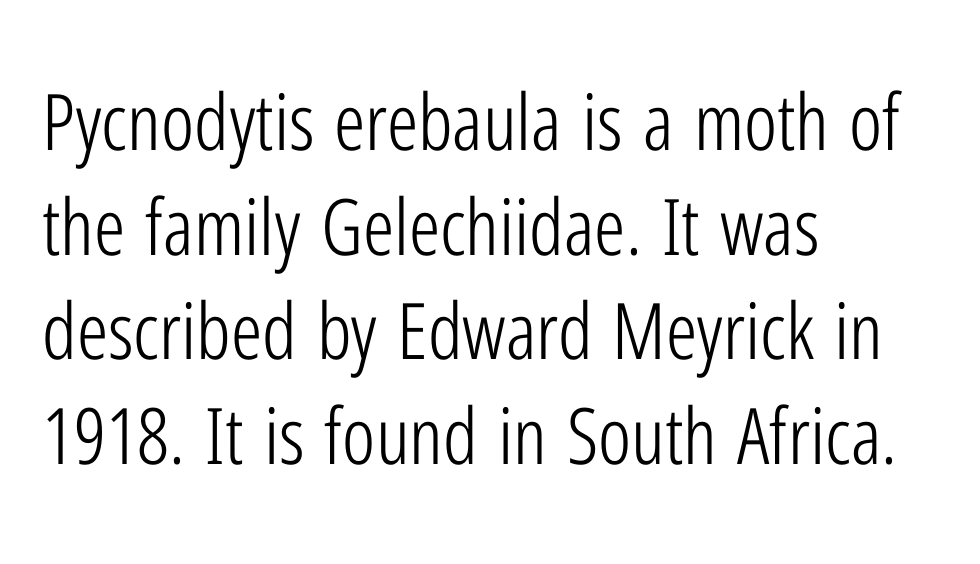
A typesetter would call this zero additional tracking. Horizontal alignment here is leftward, the default for most running prose. This sample uses a sans-serif face. The letters look calm and open, with moderate or lighter stems. A normal amount of white space separates one row of letters from the next. The rendering uses natural spacing where letterforms have individual widths.
